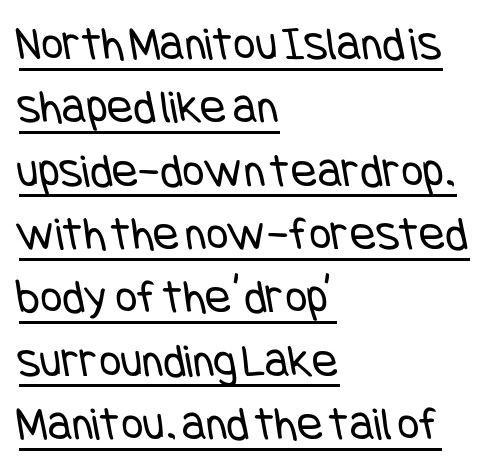
The image shows 48 px regular-weight, condensed sans-serif type; set left-aligned, normal line spacing (1.32x), normal letter spacing, underlined; low stroke contrast and a large x-height.
